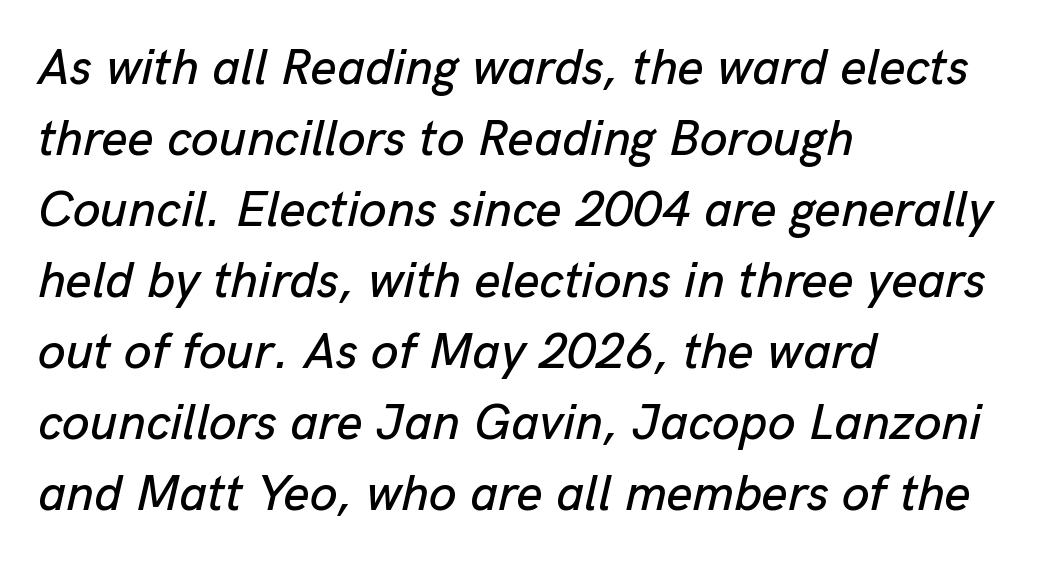
Tracking value appears to be zero — textbook default spacing. The paragraph has a hard left edge and a soft right edge. Characters are canted at an angle relative to the baseline's perpendicular. Varying glyph widths throughout — classic text-font behaviour. Letters rest on an invisible, unmarked baseline. If you measured baseline to baseline, you'd find a middling distance.
